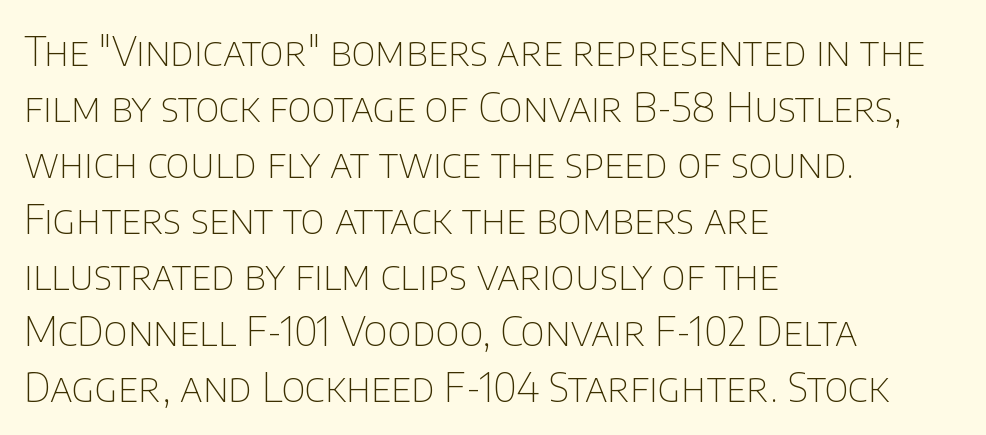
In terms of letterform style, serifs are entirely absent. Letters have the restrained weight of plain body copy at most. Compared with typical paragraphs, the rows here are spaced about the same. These lines are set flush left with a ragged right edge.
